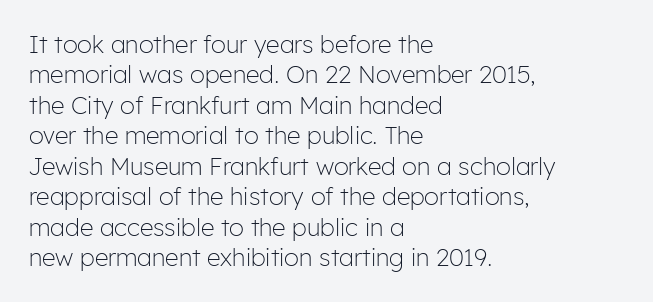
{"italic": "no", "bold": "no", "underline": "no", "align": "left", "line_spacing": "normal", "line_spacing_ratio": 1.27, "letter_spacing": "normal", "letter_spacing_em": 0.0, "glyph_px": 24}
